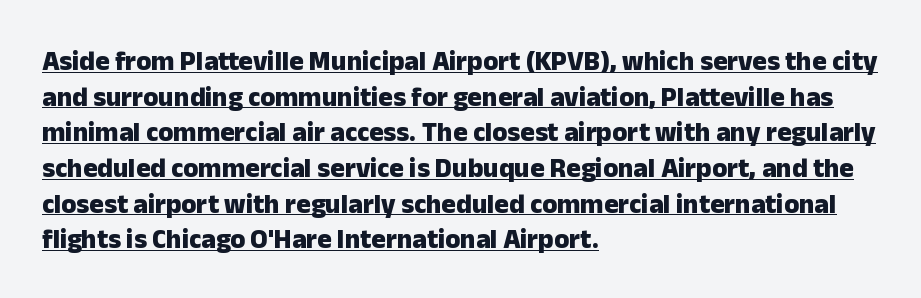
Leading: standard. This is heavy type, rendered in bold. Underline: present. The paragraph has a hard left edge and a soft right edge. In terms of letterspacing, this is plain default setting.
